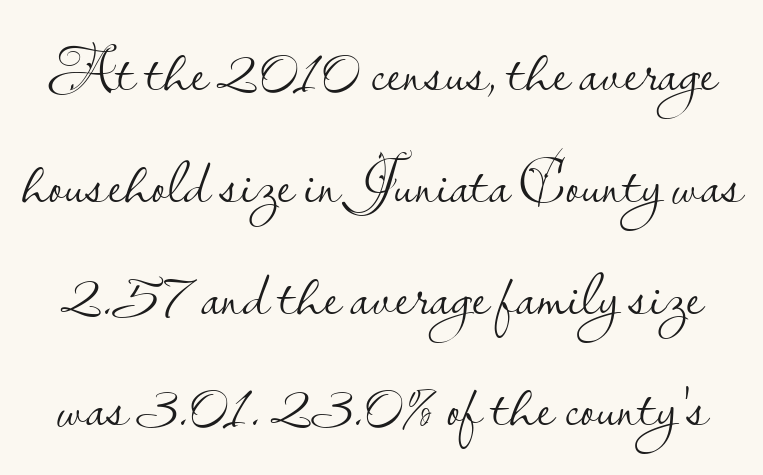
The image shows 65 px light sans-serif type; set line spacing 1.72x, normal letter spacing, not underlined; low stroke contrast and a small x-height.
